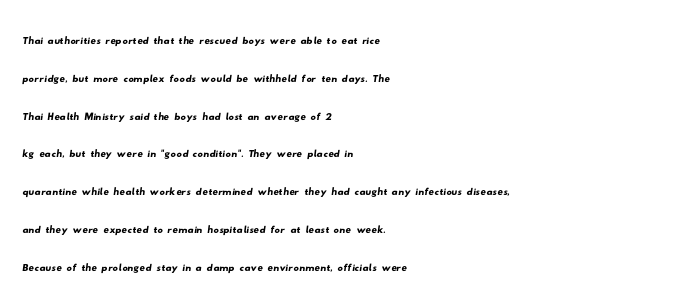
The image shows 27 px text type; set left-aligned, normal line spacing (1.4x), normal letter spacing, not underlined.
